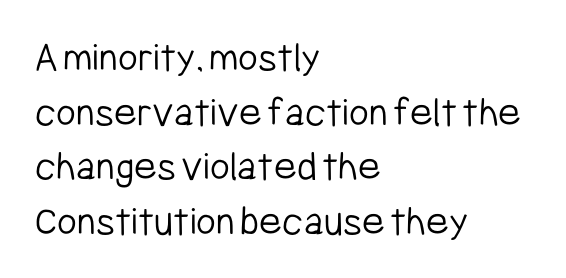
Note the varied advance widths — an 'i' is clearly narrower than an 'm'. The passage shown has conventional tracking throughout. Alignment: flush left. Descenders are the only things crossing below the line. Heaviness? Minimal to ordinary, like unemphasized prose. Examine the stroke ends and you'll find no serifs.
